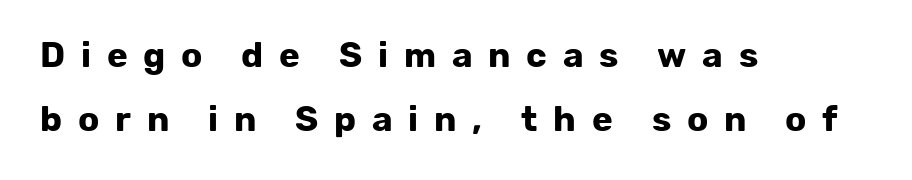
Q: Is the text bold? A: Yes.
Q: Is the text italic (slanted)? A: No, it is upright.
Q: Is the typeface a serif or a sans-serif typeface? A: Sans-serif.
Q: Is the text underlined? A: No.
Q: How is the paragraph aligned? A: Left-aligned.
Q: Is the spacing between letters normal or unusually wide? A: Unusually wide.
Q: Width (condensed, normal, or wide)? A: Normal.
Q: Stroke contrast? A: Low.
Q: x-height? A: Medium.
Q: Monospaced? A: No.
